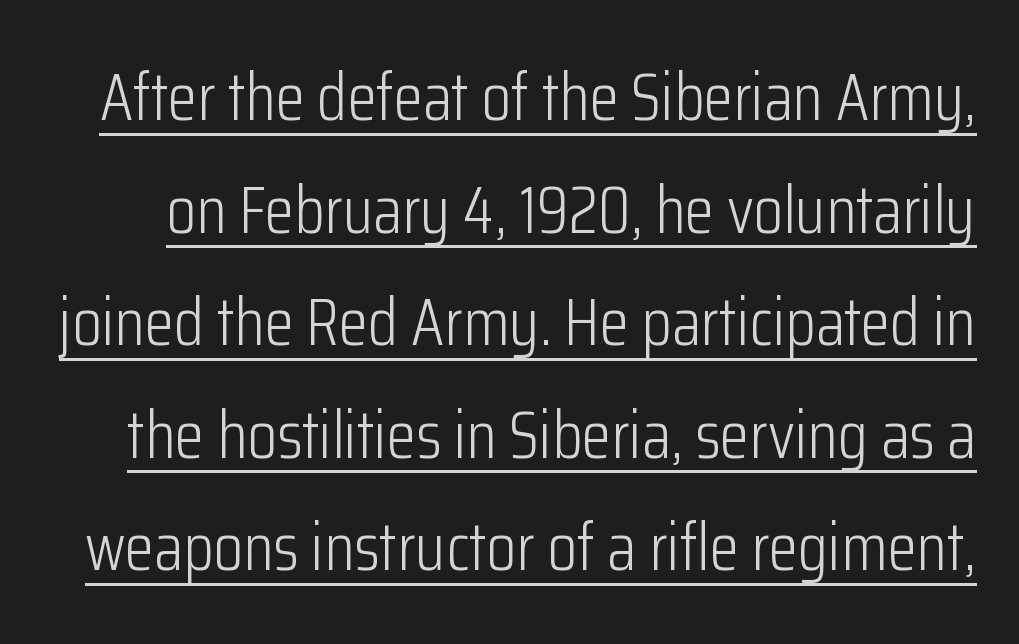
Note the varied advance widths — an 'i' is clearly narrower than an 'm'. Look at the bottom of the vertical strokes: they stop flat, with no serifs. These lines keep a tight, regular rhythm from letter to letter. Italic: no, the glyphs are upright roman.
